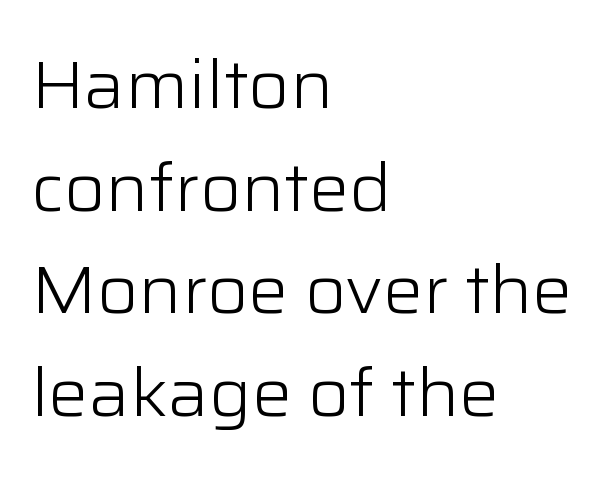
The image shows 67 px light sans-serif type, upright; set left-aligned, normal line spacing (1.53x), normal letter spacing, not underlined; low stroke contrast and a medium x-height.
